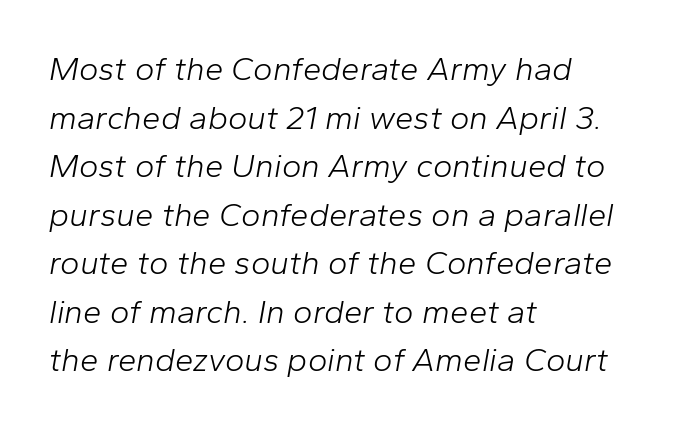
Evenly set lines give the paragraph a standard silhouette. These lines keep a tight, regular rhythm from letter to letter. Teacher's note: observe the even left margin — that is flush-left alignment. Looks like regular typesetting: each glyph gets only the width it needs. Italic: yes, the glyphs are oblique. Stroke mass is kept to a normal reading level or below.
